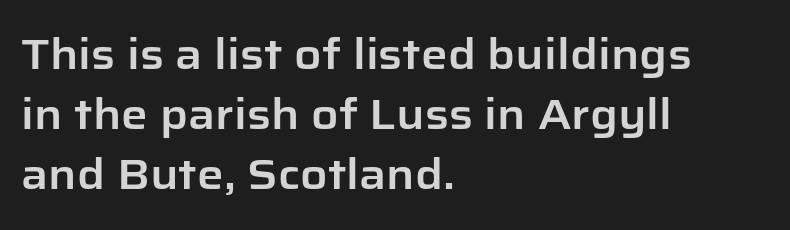
Q: Is the text italic (slanted)? A: No, it is upright.
Q: Is the typeface a serif or a sans-serif typeface? A: Sans-serif.
Q: Is the text underlined? A: No.
Q: How is the paragraph aligned? A: Left-aligned.
Q: Is the spacing between letters normal or unusually wide? A: Normal.
Q: Is the spacing between lines tight, normal or loose? A: Normal.
Q: Width (condensed, normal, or wide)? A: Normal.
Q: Stroke contrast? A: Low.
Q: x-height? A: Medium.
Q: Monospaced? A: No.
